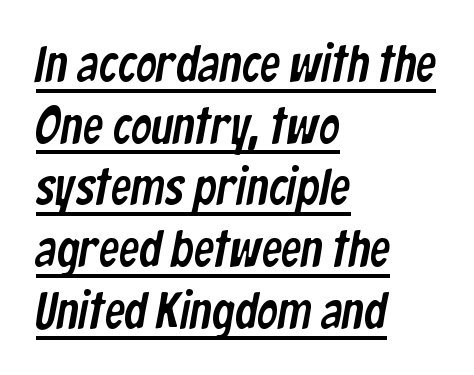
The image shows 51 px condensed sans-serif type; set left-aligned, line spacing 1.21x, normal letter spacing, underlined; low stroke contrast and a medium x-height.
